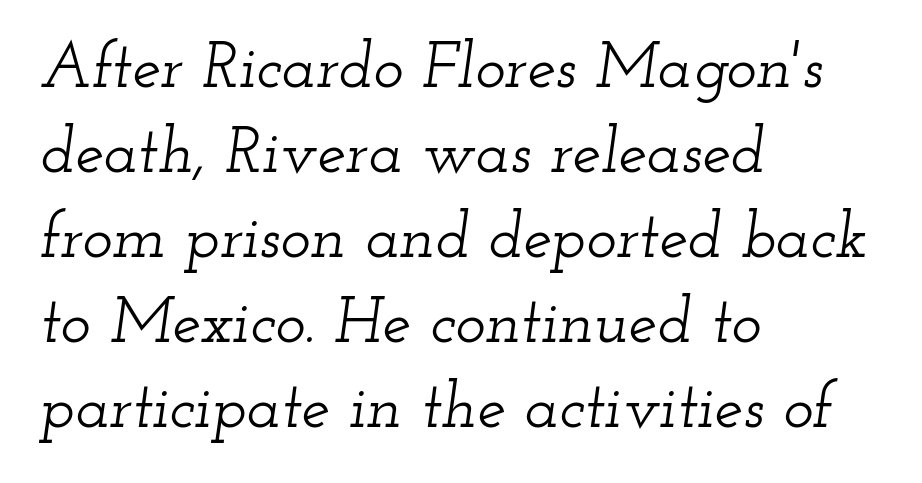
Q: Is the text italic (slanted)? A: Yes, it leans right by about 12 degrees.
Q: Is the typeface a serif or a sans-serif typeface? A: Serif.
Q: Is the text underlined? A: No.
Q: How is the paragraph aligned? A: Left-aligned.
Q: Is the spacing between letters normal or unusually wide? A: Normal.
Q: Is the spacing between lines tight, normal or loose? A: Normal.
Q: Width (condensed, normal, or wide)? A: Wide.
Q: Stroke contrast? A: Low.
Q: x-height? A: Small.
Q: Monospaced? A: No.
